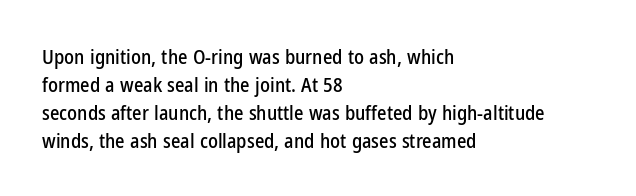
{"italic": "no", "underline": "no", "align": "left", "line_spacing": "normal", "line_spacing_ratio": 1.4, "letter_spacing": "normal", "letter_spacing_em": 0.0, "glyph_px": 20}
